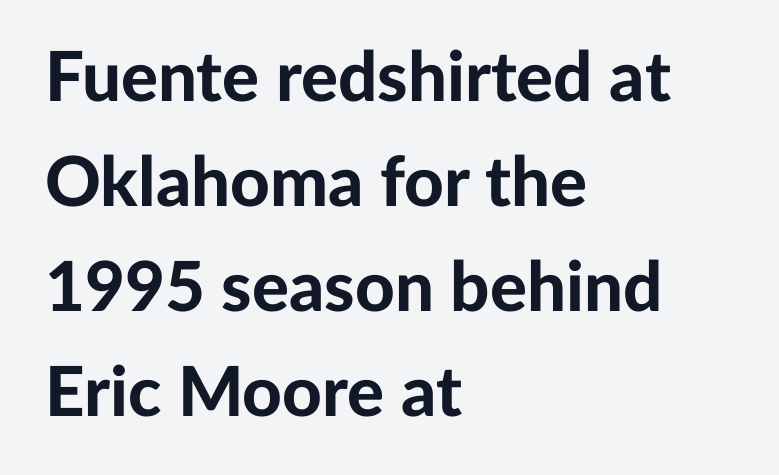
{"serif": "no", "italic": "no", "bold": "yes", "weight": "bold", "width": "normal", "stroke_contrast": "low", "x_height": "medium", "monospaced": "no", "underline": "no", "align": "left", "line_spacing": "normal", "line_spacing_ratio": 1.52, "letter_spacing": "normal", "letter_spacing_em": 0.0, "glyph_px": 69}
